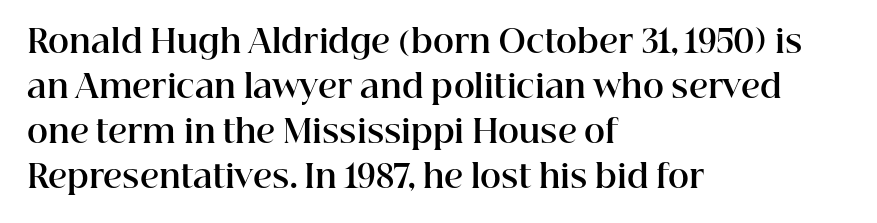
The axis of the letterforms is exactly vertical. Emphasis by weight is at full strength: bold. Short note: letters normally spaced. Is this a sans? No — the strokes have serifs.
